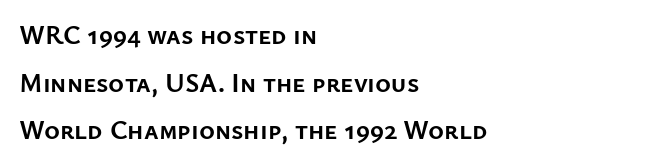
The passage shown is emphatically bold. Underline: absent. The letterforms sit shoulder to shoulder at normal distance. Vertical strokes here are truly vertical. Horizontal alignment here is leftward, the default for most running prose.
